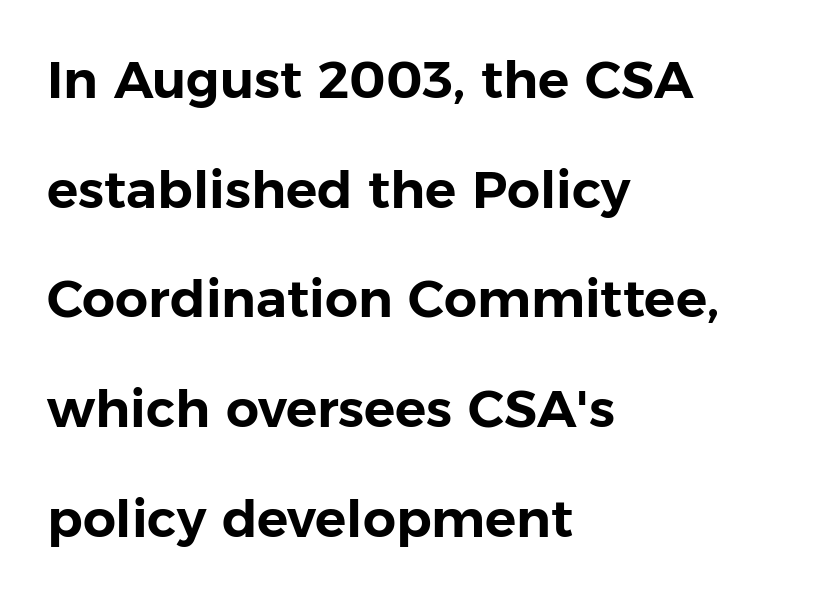
Think of a printed novel: that variable character pitch is what you see here. The foot of each line stays bare and open. Each letter's strokes conclude bluntly, with no projecting serifs. A student would call this left alignment; a typographer would say flush left, rag right. Tracking here is standard; glyphs follow each other at the usual distance.
